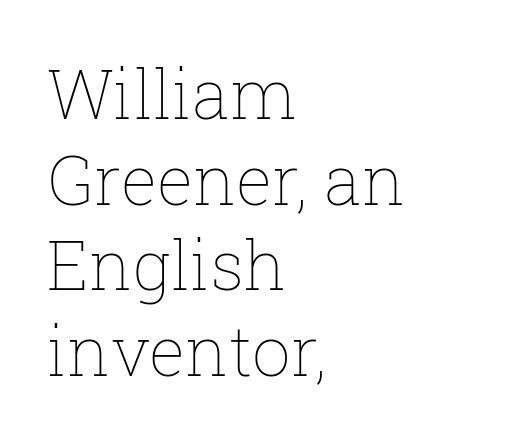
{"italic": "no", "bold": "no", "weight": "thin", "width": "normal", "stroke_contrast": "low", "x_height": "medium", "monospaced": "no", "underline": "no", "align": "left", "line_spacing": "normal", "line_spacing_ratio": 1.26, "letter_spacing": "normal", "letter_spacing_em": 0.0, "glyph_px": 68}
